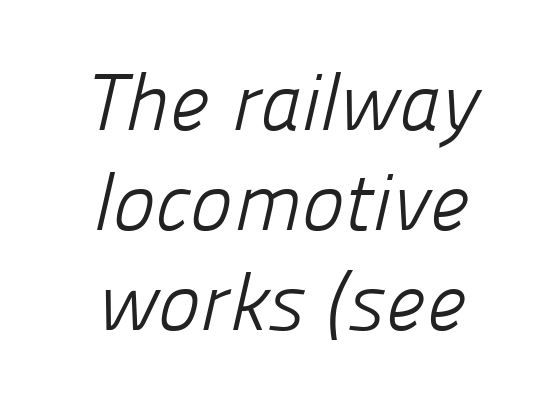
Q: Is the text bold? A: No.
Q: Is the typeface a serif or a sans-serif typeface? A: Sans-serif.
Q: Is the text underlined? A: No.
Q: How is the paragraph aligned? A: Centered.
Q: Is the spacing between letters normal or unusually wide? A: Normal.
Q: Is the spacing between lines tight, normal or loose? A: Normal.
Q: Width (condensed, normal, or wide)? A: Normal.
Q: Stroke contrast? A: Low.
Q: x-height? A: Medium.
Q: Monospaced? A: No.
